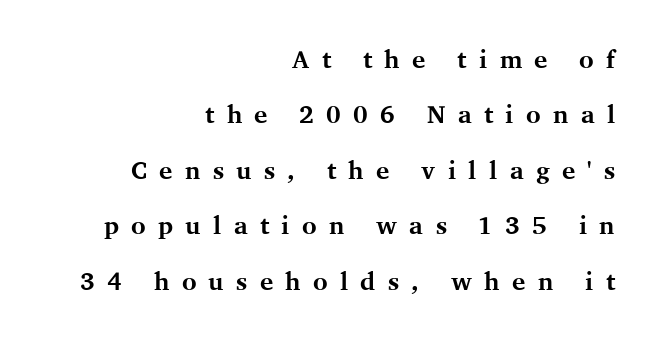
{"italic": "no", "bold": "yes", "underline": "no", "align": "right", "line_spacing": "loose", "line_spacing_ratio": 2.22, "letter_spacing": "wide", "letter_spacing_em": 0.49, "glyph_px": 25}
